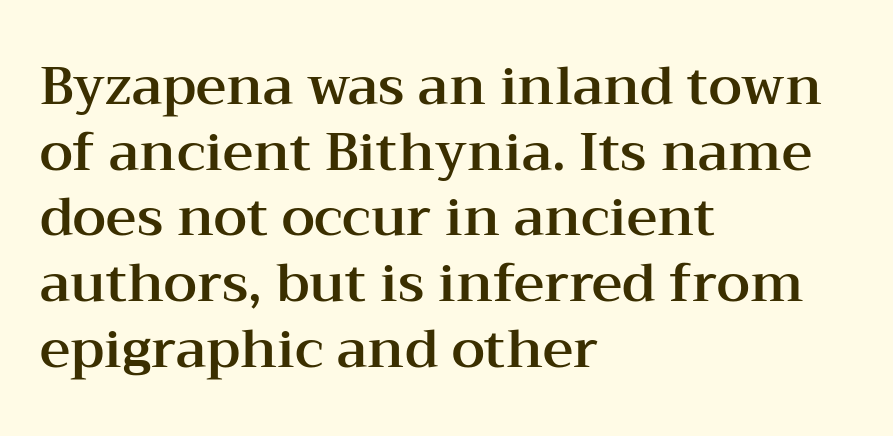
{"serif": "yes", "italic": "no", "width": "wide", "stroke_contrast": "medium", "x_height": "medium", "monospaced": "no", "underline": "no", "align": "left", "line_spacing_ratio": 1.24, "letter_spacing": "normal", "letter_spacing_em": 0.0, "glyph_px": 53}
